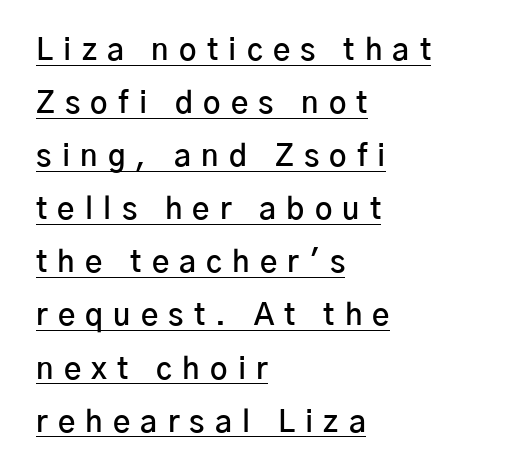
The lettering is marked with a stroke running underneath it. A semibold gives these letters moderate extra thickness, short of bold. Where is the straight margin? On the left. These lines are rendered in a variable-pitch font. Regarding serifs, this sample does without them.
